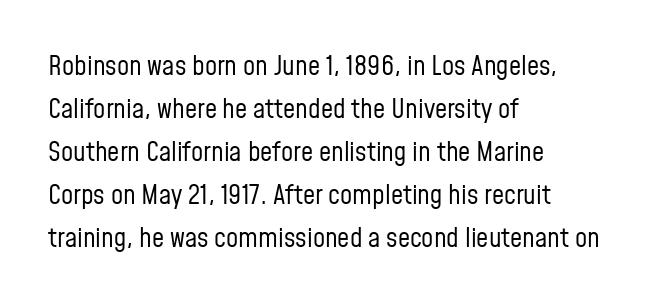
The image shows 27 px text type, upright; set left-aligned, normal line spacing (1.59x), normal letter spacing, not underlined.
